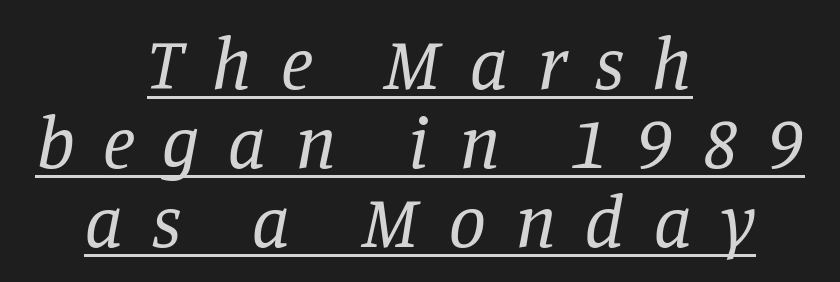
The image shows 74 px regular-weight serif type, italic (leaning right); set centered, tight line spacing (1.07x), unusually wide letter spacing (+0.39 em), underlined; low stroke contrast and a large x-height.
